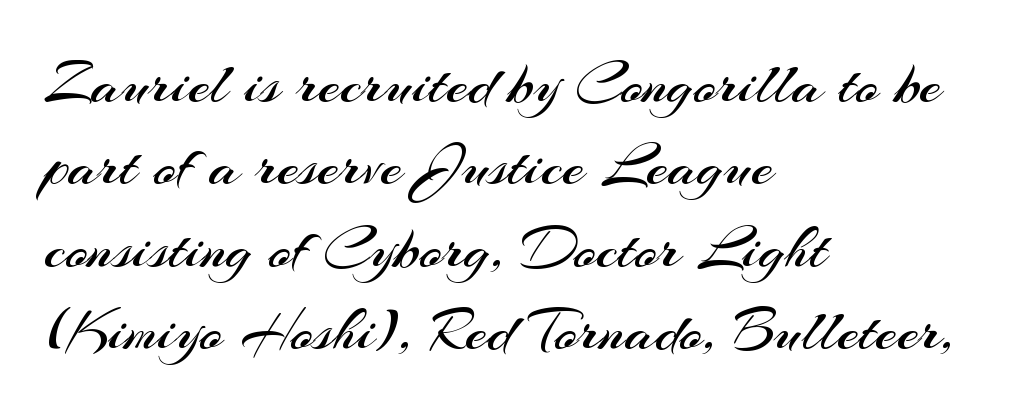
There is no visible air inserted between adjacent glyphs. This sample is left-justified, so line endings fall wherever the words run out. Character widths vary here, with narrow letters taking less room than wide ones. Quick note: underline off.
